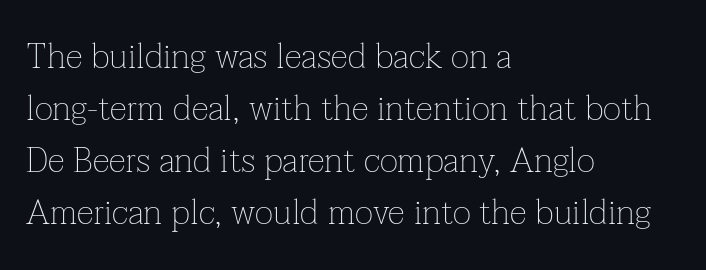
The image shows 35 px thin serif type, upright; set left-aligned, normal line spacing (1.49x), normal letter spacing, not underlined; low stroke contrast and a medium x-height.
